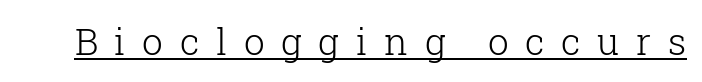
The image shows 37 px light serif type, upright; set unusually wide letter spacing (+0.45 em), underlined; low stroke contrast and a medium x-height.
